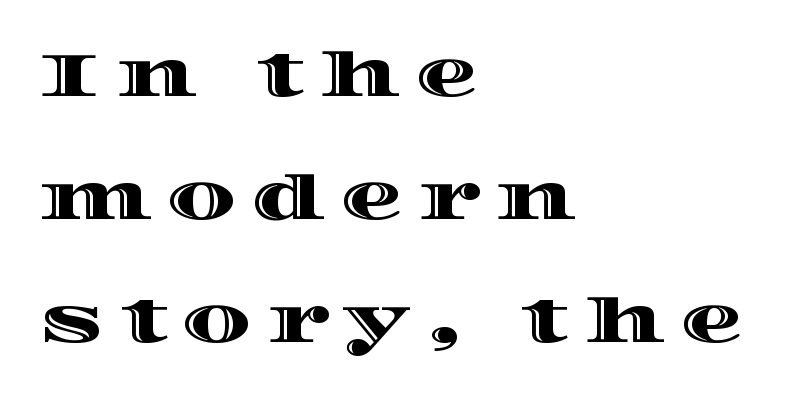
The image shows 62 px wide type, upright; set left-aligned, loose line spacing (1.98x), unusually wide letter spacing (+0.25 em), not underlined; a large x-height.
